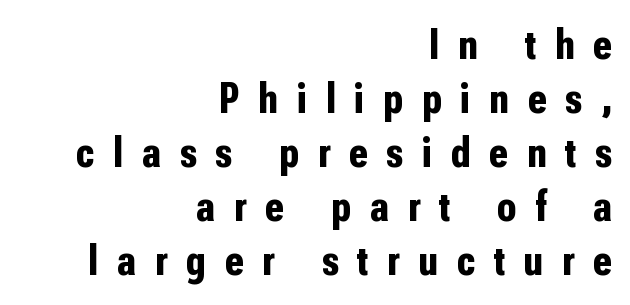
The image shows 44 px bold, condensed sans-serif type, upright; set right-aligned, line spacing 1.23x, unusually wide letter spacing (+0.43 em), not underlined; low stroke contrast and a medium x-height.
